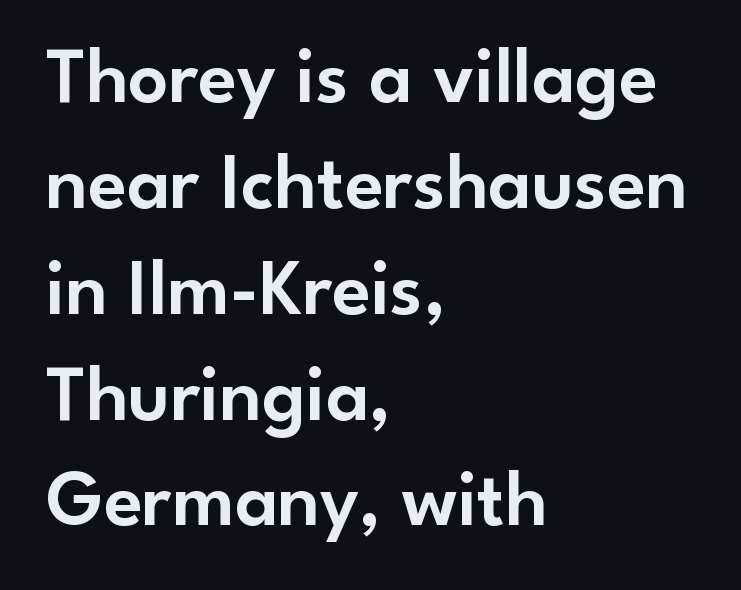
The image shows 79 px sans-serif type, upright; set left-aligned, normal line spacing (1.34x), normal letter spacing, not underlined; low stroke contrast and a small x-height.
